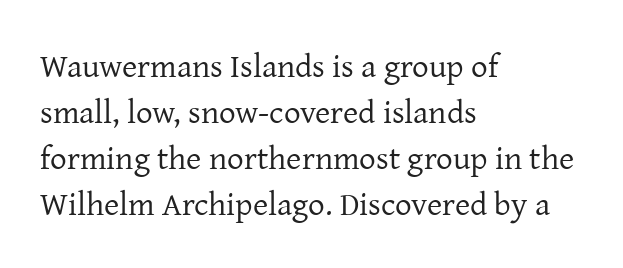
Nothing heavy about these letters — not bold at all. Caption: standard tracking, unaltered. Tall strokes in this sample are plumb rather than angled. The gap between lines stays unmarked. The letters advance in unequal steps, a hallmark of proportional type. Observe the serifs anchoring each vertical stroke in this sample.
